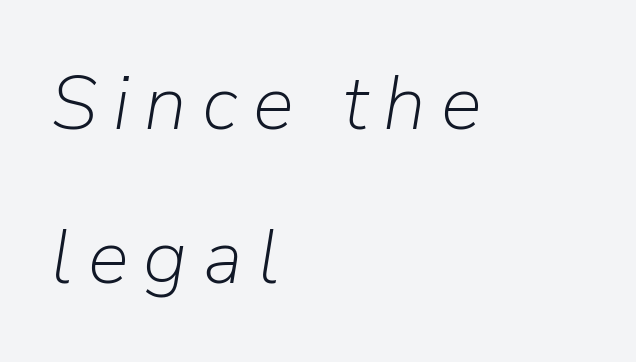
The image shows 77 px light type, italic (leaning right); set left-aligned, loose line spacing (2.0x), unusually wide letter spacing (+0.2 em), not underlined; low stroke contrast and a medium x-height.
